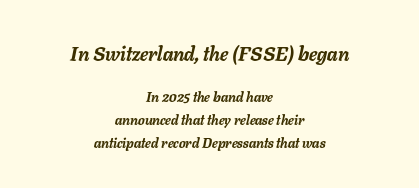
{"italic": "yes", "lean": "right", "slant_degrees": 11, "bold": "yes", "underline": "no", "align": "center", "line_spacing": "normal", "line_spacing_ratio": 1.64, "letter_spacing": "normal", "letter_spacing_em": 0.0, "larger_block": "first", "size_ratio": 1.43, "glyph_px": 20}
